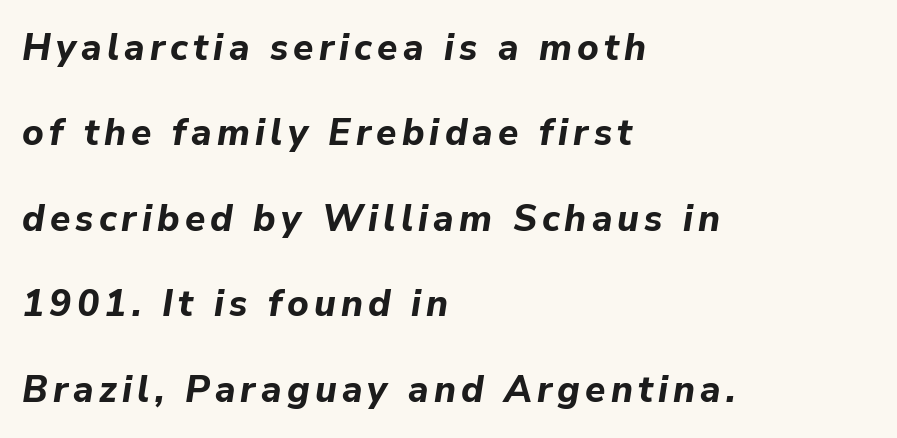
The image shows 37 px bold type, italic (leaning right); set left-aligned, loose line spacing (2.31x), not underlined; low stroke contrast and a medium x-height.
